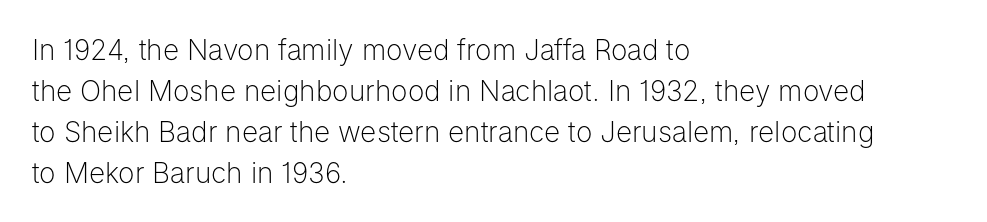
Words appear dense and cohesive because spacing is normal. Line beginnings align vertically; line endings do not. Baseline-to-baseline distance is the conventional proportion of letter height. Stroke thickness stays within the range of a standard reading face or lighter. The glyphs in this specimen are sans serif. The space beneath each line is pristine and unruled.
